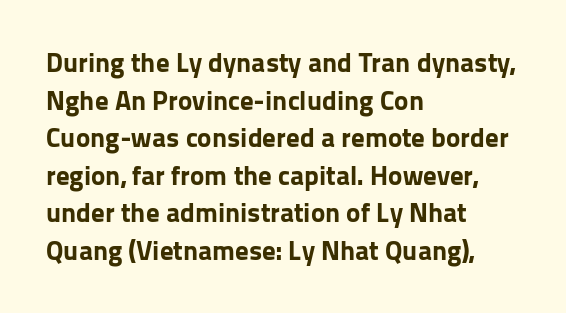
Its strokes are broad and dark, the hallmark of bold type. The letterforms sit shoulder to shoulder at normal distance. Horizontal alignment here is leftward, the default for most running prose. Each new line begins a customary step beneath the previous one. Has an underline been added? It has not. Characters remain perfectly vertical along every line.
